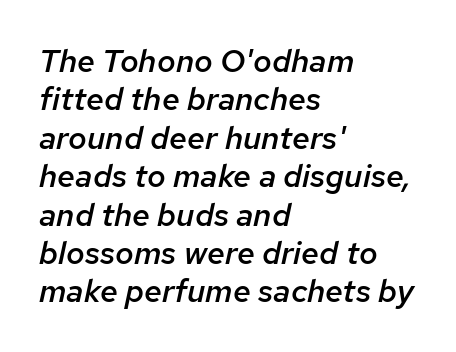
Descenders hang freely into open space. Moderately thickened strokes mark this as semibold type. How are the letters spaced? Ordinarily, with no added tracking. Spacing verdict: proportional, widths tailored to each character. The font's italic variant was chosen for this text. Left-aligned paragraph, ragged on the right.
